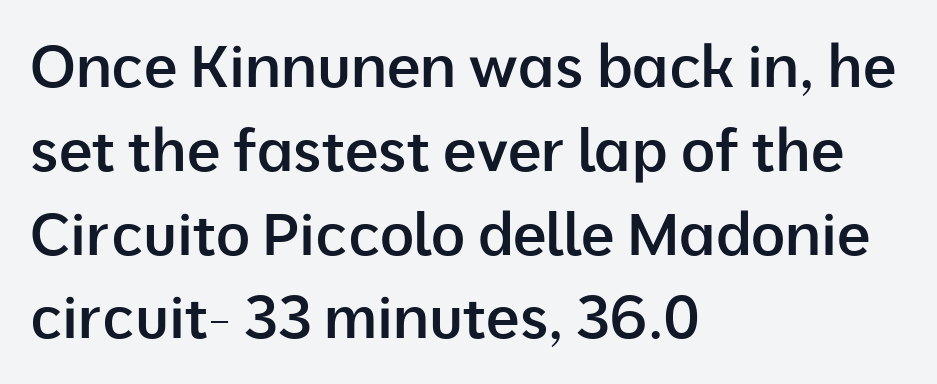
{"serif": "no", "italic": "no", "bold": "semi", "weight": "semibold", "width": "normal", "stroke_contrast": "low", "x_height": "medium", "monospaced": "no", "underline": "no", "align": "left", "line_spacing": "normal", "line_spacing_ratio": 1.42, "letter_spacing": "normal", "letter_spacing_em": 0.0, "glyph_px": 59}
